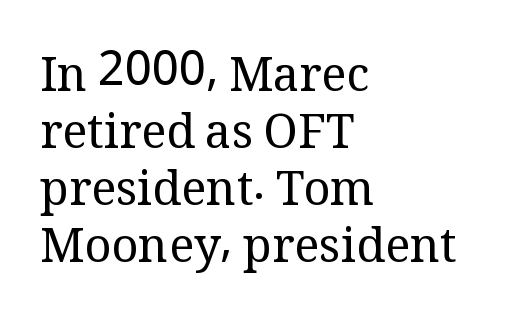
Q: Is the text bold? A: No.
Q: Is the text italic (slanted)? A: No, it is upright.
Q: Is the typeface a serif or a sans-serif typeface? A: Serif.
Q: Is the text underlined? A: No.
Q: How is the paragraph aligned? A: Left-aligned.
Q: Is the spacing between letters normal or unusually wide? A: Normal.
Q: Width (condensed, normal, or wide)? A: Normal.
Q: Stroke contrast? A: Medium.
Q: x-height? A: Medium.
Q: Monospaced? A: No.
